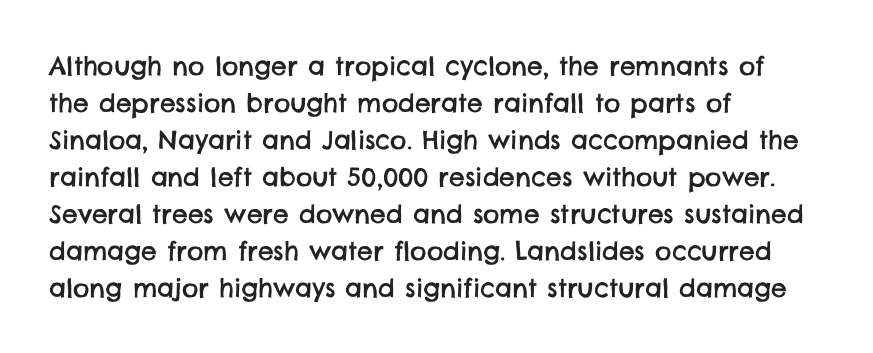
The image shows 25 px text type; set left-aligned, normal line spacing (1.48x), normal letter spacing, not underlined.
